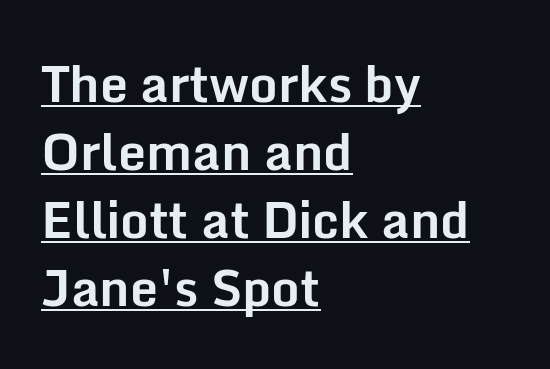
{"serif": "no", "italic": "no", "bold": "yes", "weight": "bold", "width": "normal", "stroke_contrast": "low", "x_height": "medium", "monospaced": "no", "underline": "yes", "align": "left", "line_spacing": "normal", "line_spacing_ratio": 1.36, "letter_spacing": "normal", "letter_spacing_em": 0.0, "glyph_px": 50}
